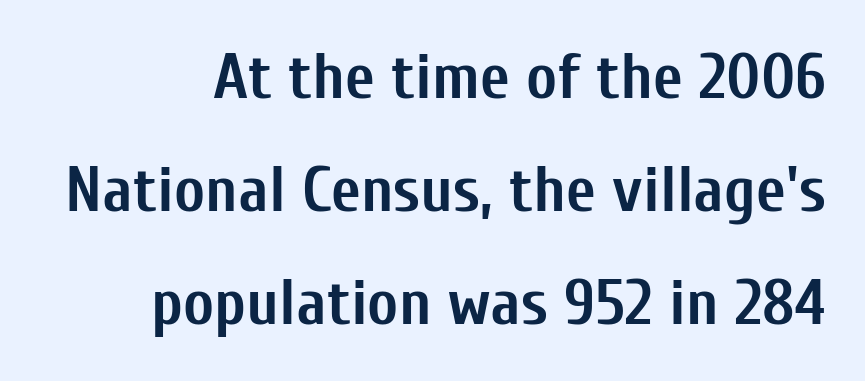
The image shows 65 px semibold, condensed sans-serif type, upright; set line spacing 1.74x, normal letter spacing, not underlined; low stroke contrast and a medium x-height.
